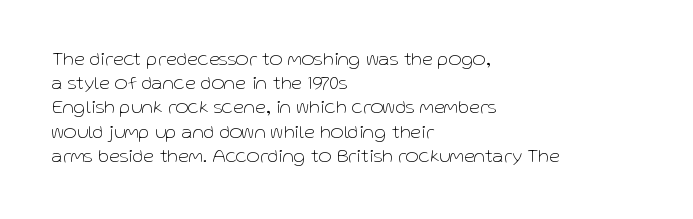
Tall strokes in this sample are plumb rather than angled. Decoration check: the copy has no underline. Words appear dense and cohesive because spacing is normal. The typesetter chose a ragged-right arrangement here.
